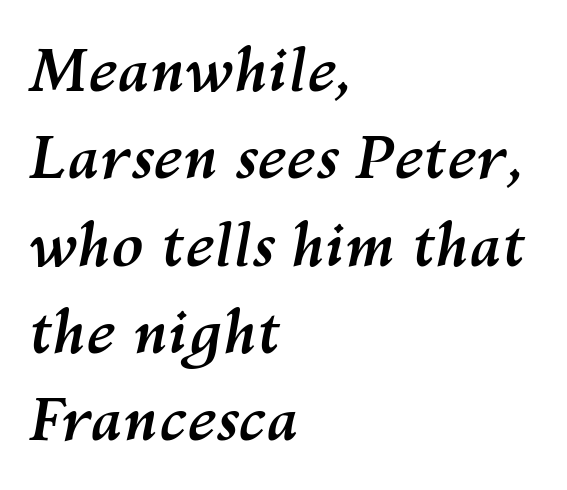
This is oblique type, the kind used for emphasis or titles. Heavy-handed strokes throughout: this text is bold. Spacing verdict: proportional, widths tailored to each character. Tracking value appears to be zero — textbook default spacing. How would I describe the line gaps? Plain and ordinary. Any mark beneath the type? The region is blank.
